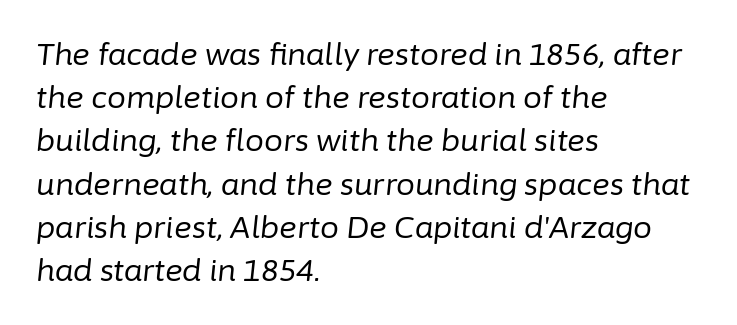
Layout note: lines flush left. Tracking here is standard; glyphs follow each other at the usual distance. Descender tails drop into unmarked territory. Is the type heavy? It reads as light-to-regular instead. The rendering uses natural spacing where letterforms have individual widths. An italicized treatment has been applied to the whole sample.
